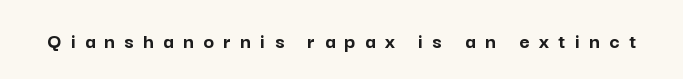
The gap between lines stays unmarked. Ascenders rise straight up at ninety degrees. These lines have a slow, spaced-out rhythm from letter to letter. Notice how thick the strokes are: this is what a full bold looks like.
